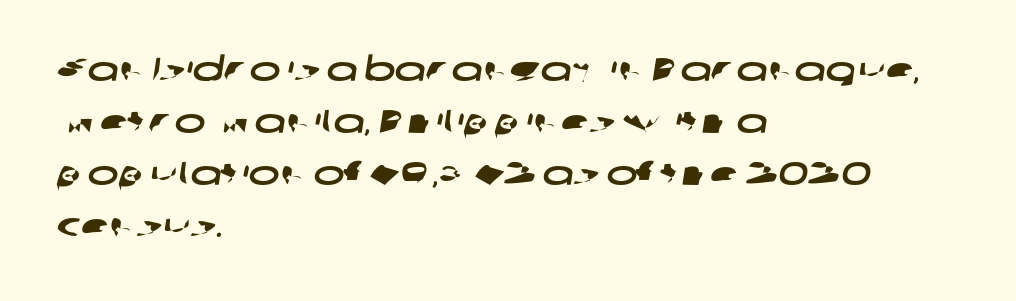
Q: Is the typeface a serif or a sans-serif typeface? A: Sans-serif.
Q: Is the text underlined? A: No.
Q: How is the paragraph aligned? A: Left-aligned.
Q: Is the spacing between letters normal or unusually wide? A: Normal.
Q: Is the spacing between lines tight, normal or loose? A: Normal.
Q: Width (condensed, normal, or wide)? A: Wide.
Q: Stroke contrast? A: Low.
Q: x-height? A: Medium.
Q: Monospaced? A: No.
